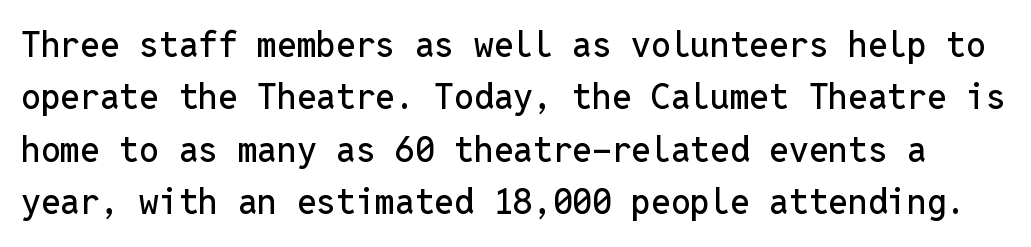
Q: Is the text italic (slanted)? A: No, it is upright.
Q: Is the typeface a serif or a sans-serif typeface? A: Sans-serif.
Q: Is the text underlined? A: No.
Q: Is the spacing between letters normal or unusually wide? A: Normal.
Q: Is the spacing between lines tight, normal or loose? A: Normal.
Q: Width (condensed, normal, or wide)? A: Normal.
Q: Stroke contrast? A: Low.
Q: x-height? A: Medium.
Q: Monospaced? A: Yes.
